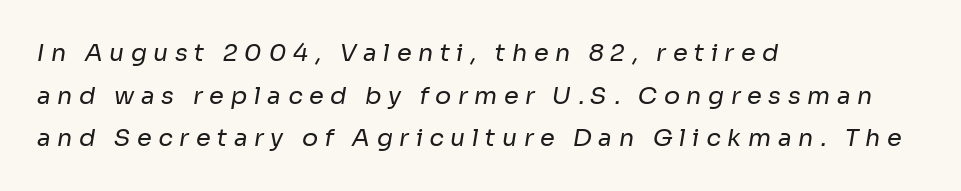
The image shows 24 px text type; set left-aligned, line spacing 1.78x, unusually wide letter spacing (+0.27 em), not underlined.
